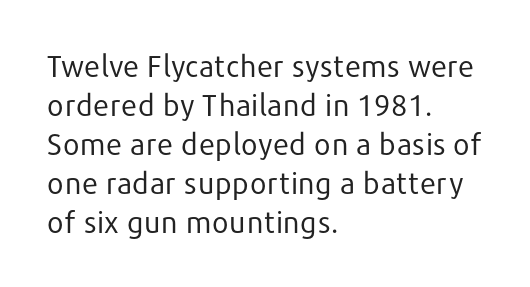
Q: Is the text bold? A: No.
Q: Is the text italic (slanted)? A: No, it is upright.
Q: Is the typeface a serif or a sans-serif typeface? A: Sans-serif.
Q: Is the text underlined? A: No.
Q: How is the paragraph aligned? A: Left-aligned.
Q: Is the spacing between letters normal or unusually wide? A: Normal.
Q: Is the spacing between lines tight, normal or loose? A: Normal.
Q: Width (condensed, normal, or wide)? A: Normal.
Q: Stroke contrast? A: Low.
Q: x-height? A: Medium.
Q: Monospaced? A: No.
